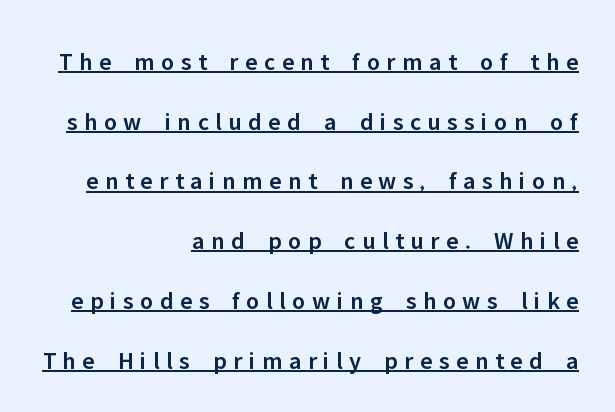
The image shows 25 px text type, upright; set right-aligned, loose line spacing (2.39x), unusually wide letter spacing (+0.26 em), underlined.
